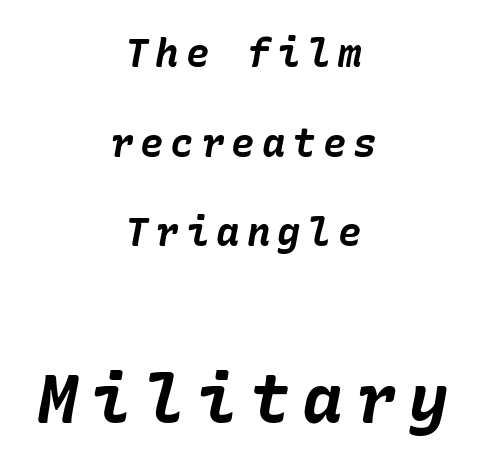
Students, this is bold: see how much ink each stroke carries. The passage shown is not underscored anywhere. Line starts and ends both wander, symmetrically. The font's italic variant was chosen for this text. Typesetter's note — lower block bumped up in size, upper block left smaller. Is there much room between lines? Yes — plenty of vertical air separates them.
